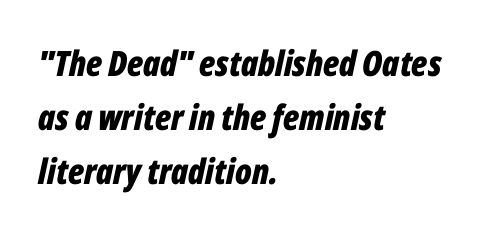
Q: Is the text bold? A: Yes.
Q: Is the text italic (slanted)? A: Yes, it leans right by about 12 degrees.
Q: Is the text underlined? A: No.
Q: How is the paragraph aligned? A: Left-aligned.
Q: Is the spacing between letters normal or unusually wide? A: Normal.
Q: Is the spacing between lines tight, normal or loose? A: Normal.
Q: Width (condensed, normal, or wide)? A: Condensed.
Q: Stroke contrast? A: Low.
Q: x-height? A: Medium.
Q: Monospaced? A: No.
